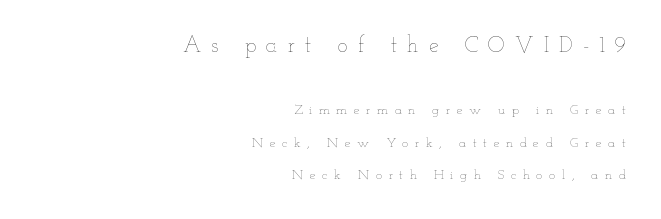
Q: Is the text bold? A: No.
Q: Is the text italic (slanted)? A: No, it is upright.
Q: Is the text underlined? A: No.
Q: How is the paragraph aligned? A: Right-aligned.
Q: Is the spacing between letters normal or unusually wide? A: Unusually wide.
Q: Is the spacing between lines tight, normal or loose? A: Loose.
Q: Which block of text is set in a larger size, the first (top) or the second (bottom)? A: The first (top) one.
